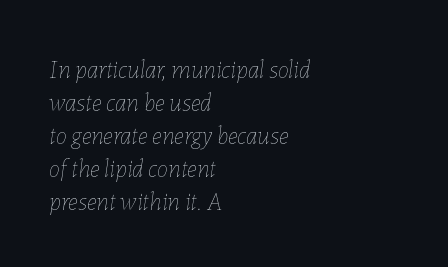
The image shows 25 px text type, italic (leaning right); set left-aligned, normal line spacing (1.32x), normal letter spacing, not underlined.
